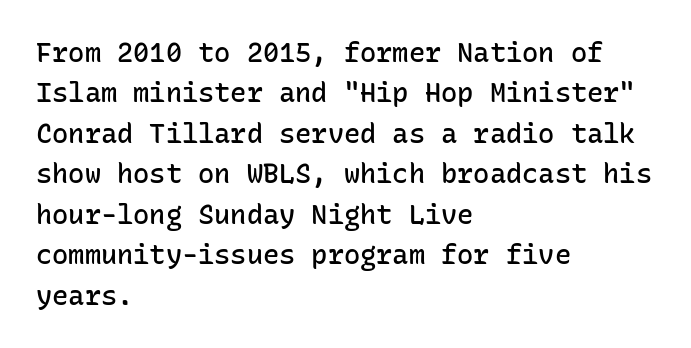
The image shows 27 px text type, upright; set left-aligned, normal line spacing (1.5x), normal letter spacing, not underlined.
